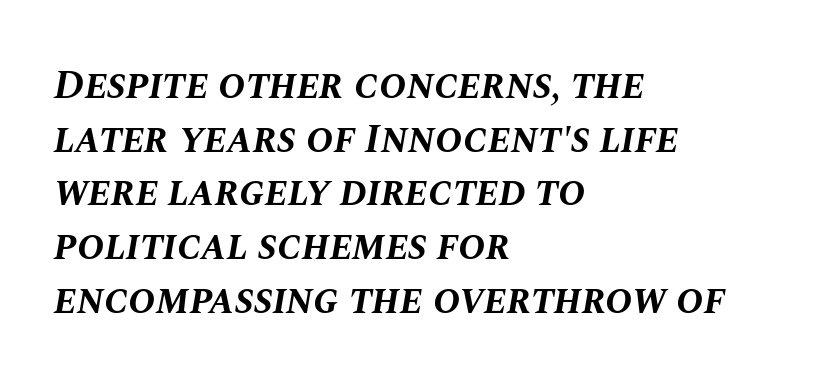
{"italic": "yes", "lean": "right", "slant_degrees": 10, "bold": "yes", "weight": "bold", "width": "normal", "stroke_contrast": "medium", "x_height": "large", "monospaced": "no", "underline": "no", "align": "left", "line_spacing": "normal", "line_spacing_ratio": 1.31, "letter_spacing": "normal", "letter_spacing_em": 0.0, "glyph_px": 41}
